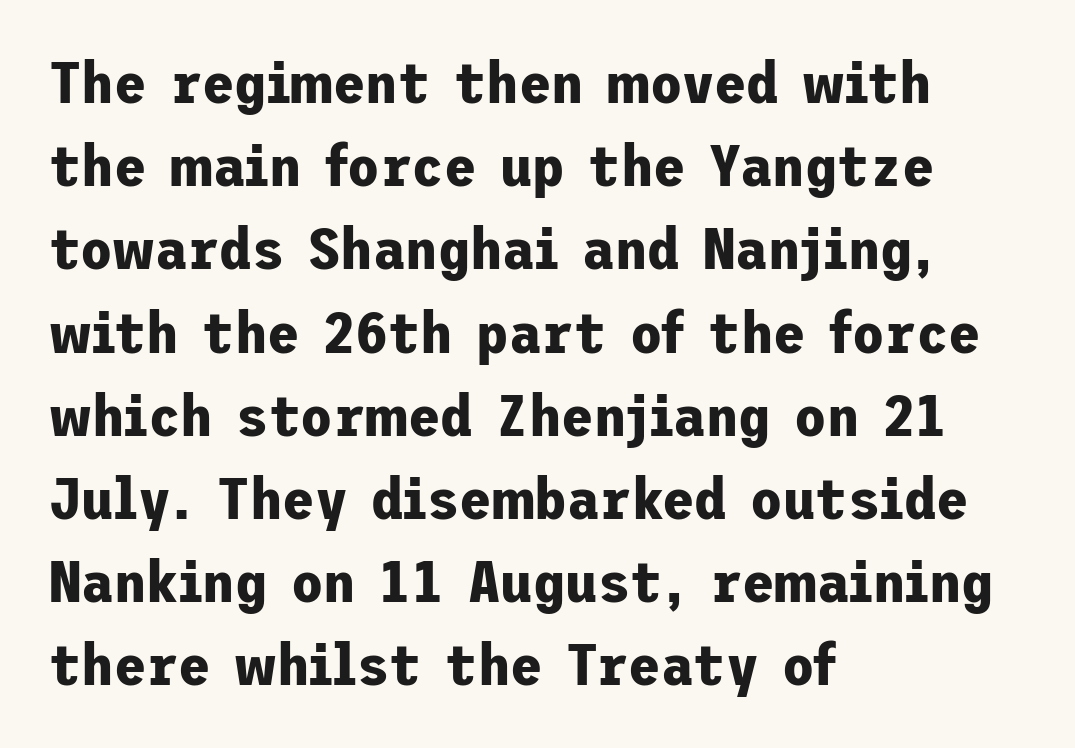
The image shows 59 px bold sans-serif type, upright; set left-aligned, normal line spacing (1.41x), normal letter spacing, not underlined; low stroke contrast and a medium x-height.
